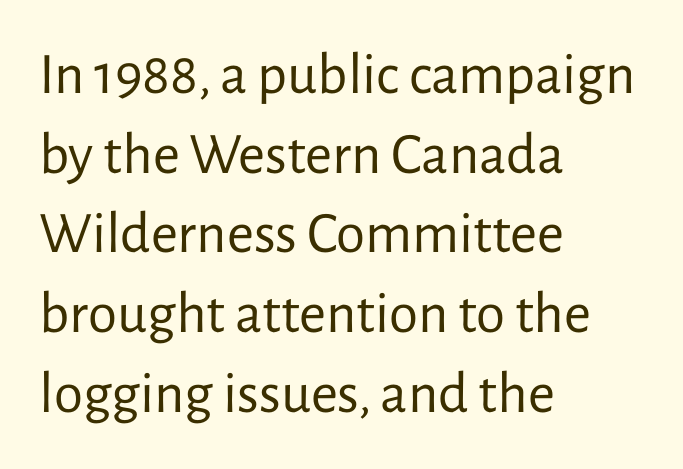
{"serif": "no", "italic": "no", "bold": "no", "weight": "regular", "width": "normal", "stroke_contrast": "low", "x_height": "medium", "monospaced": "no", "underline": "no", "align": "left", "line_spacing": "normal", "line_spacing_ratio": 1.35, "letter_spacing": "normal", "letter_spacing_em": 0.0, "glyph_px": 59}
